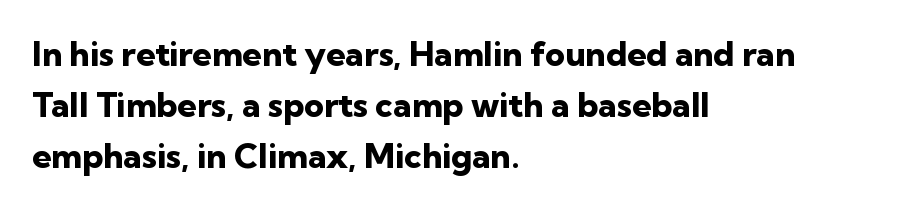
{"serif": "no", "italic": "no", "bold": "yes", "weight": "heavy", "width": "normal", "stroke_contrast": "low", "x_height": "medium", "monospaced": "no", "underline": "no", "align": "left", "line_spacing": "normal", "line_spacing_ratio": 1.5, "letter_spacing": "normal", "letter_spacing_em": 0.0, "glyph_px": 34}
